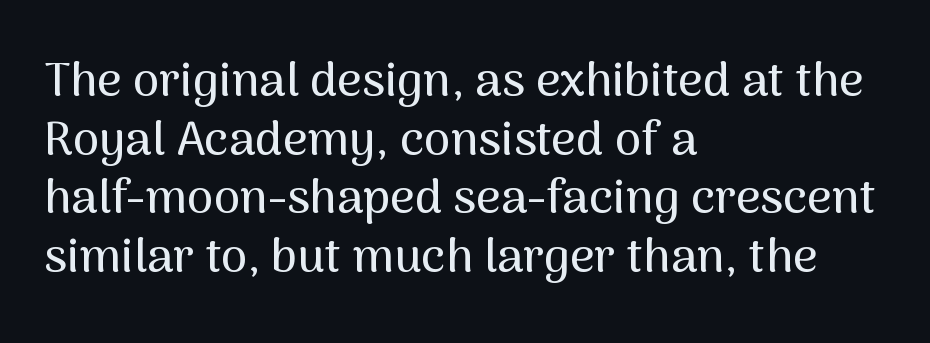
Here the glyphs are tracked normally, forming tight word shapes. The typeface chosen for these lines omits serifs. Varying glyph widths throughout — classic text-font behaviour. The letters stand straight up with perfectly vertical stems.
